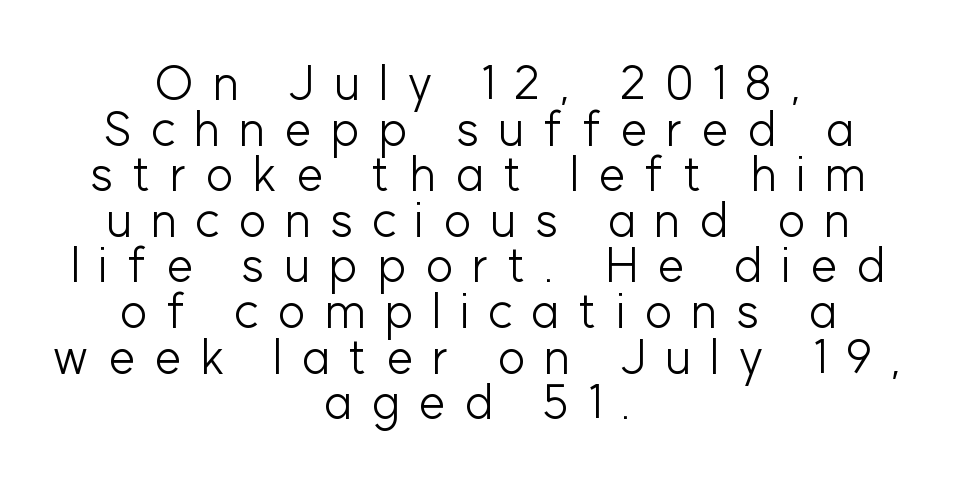
{"serif": "no", "italic": "no", "bold": "no", "weight": "light", "width": "normal", "stroke_contrast": "low", "x_height": "medium", "monospaced": "no", "underline": "no", "align": "center", "line_spacing": "tight", "line_spacing_ratio": 0.95, "letter_spacing": "wide", "letter_spacing_em": 0.39, "glyph_px": 48}
